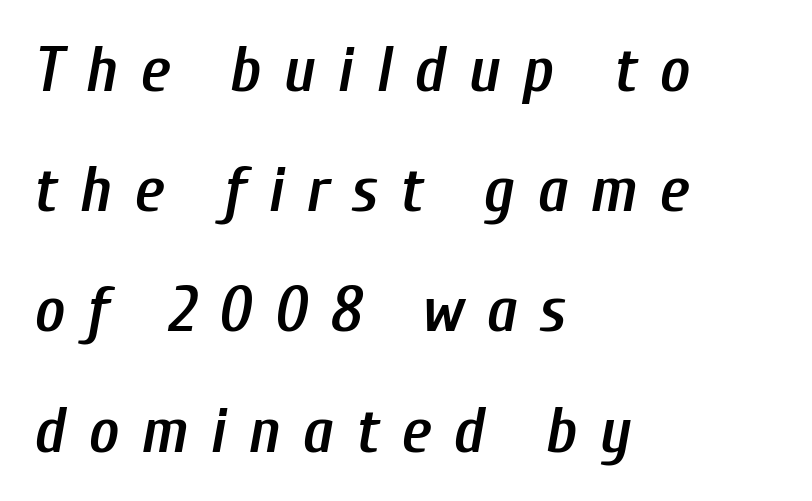
Is this a fixed-width face? No — the glyphs have proportional, varying widths. Underlining? Definitely not there. Line beginnings align vertically; line endings do not. The tracking reads as deliberately expanded to a designer's eye.
